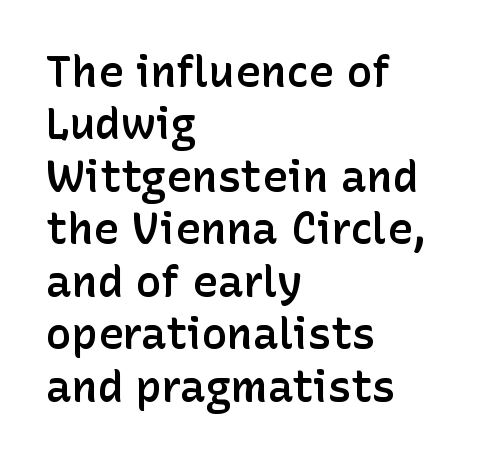
The image shows 43 px semibold sans-serif type, upright; set left-aligned, line spacing 1.22x, normal letter spacing, not underlined; low stroke contrast and a medium x-height.
